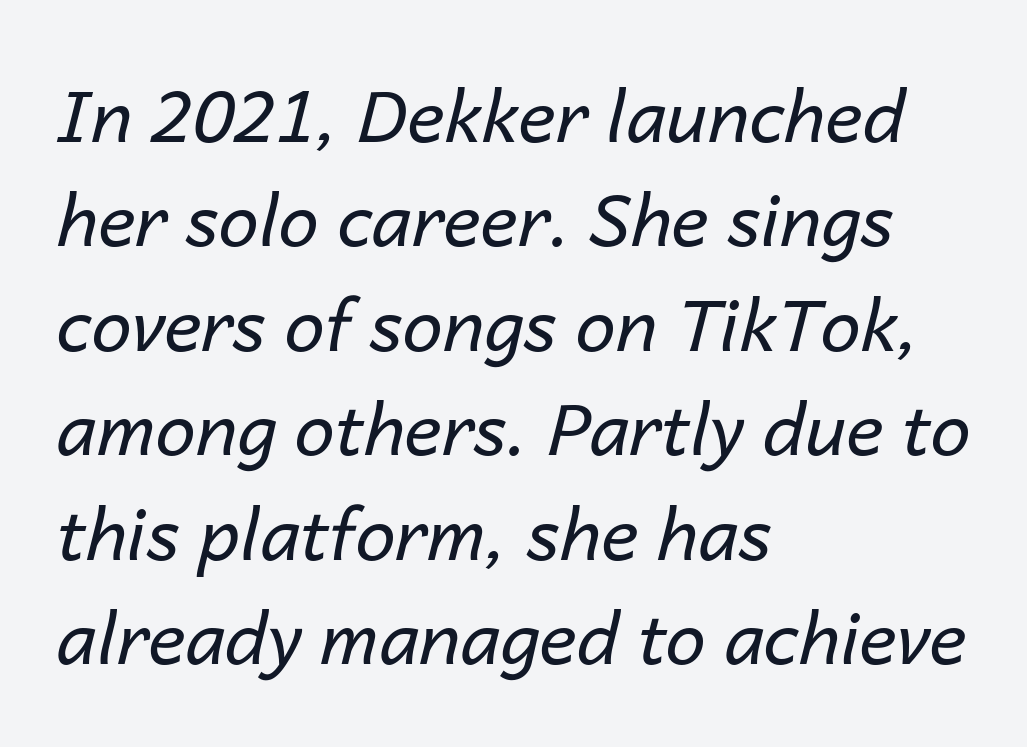
{"italic": "yes", "lean": "right", "slant_degrees": 14, "bold": "no", "weight": "regular", "width": "normal", "stroke_contrast": "low", "x_height": "medium", "monospaced": "no", "underline": "no", "align": "left", "line_spacing": "normal", "line_spacing_ratio": 1.45, "letter_spacing": "normal", "letter_spacing_em": 0.0, "glyph_px": 72}
